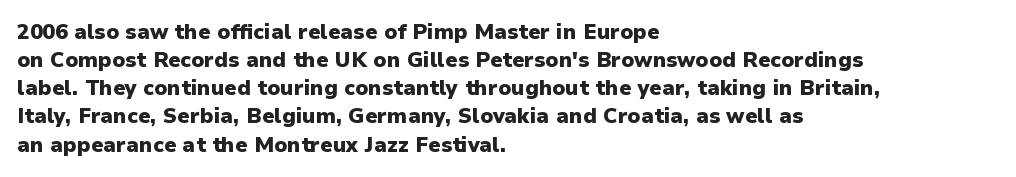
The image shows 21 px bold type, upright; set left-aligned, normal line spacing (1.34x), normal letter spacing, not underlined.
